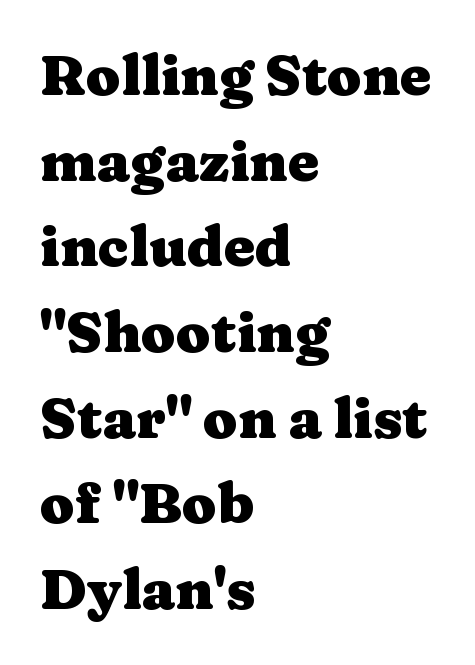
Each line starts at the same left margin while the right side varies. Every character sits straight up, as roman type does. Type without underlining. Its strokes are broad and dark, the hallmark of bold type.
